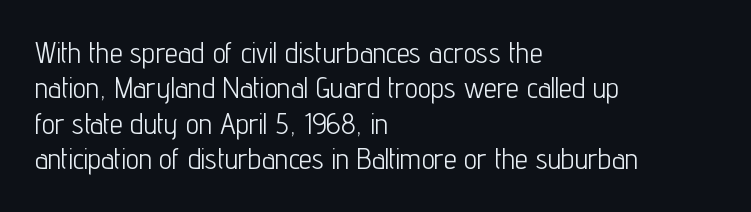
The setting favours the left margin, as ordinary paragraphs usually do. Is the stroke heavy? The answer is a plain regular-or-lighter. Do the characters align in a grid? No, the font is proportional. Are there feet on the stems? There aren't — it's a sans. The type sits square on the baseline with zero lean. Nothing unusual about the tracking: characters are spaced as the font intends.
